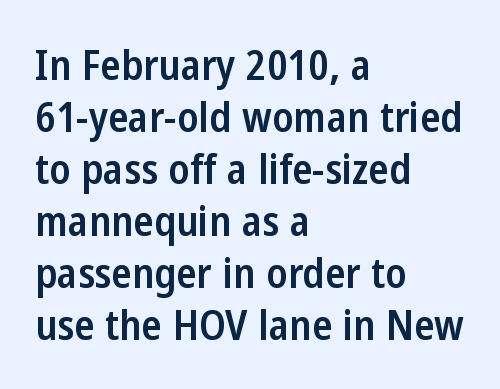
Q: Is the text bold? A: Semi-bold.
Q: Is the text italic (slanted)? A: No, it is upright.
Q: Is the typeface a serif or a sans-serif typeface? A: Sans-serif.
Q: Is the text underlined? A: No.
Q: How is the paragraph aligned? A: Left-aligned.
Q: Is the spacing between letters normal or unusually wide? A: Normal.
Q: Width (condensed, normal, or wide)? A: Condensed.
Q: Stroke contrast? A: Low.
Q: x-height? A: Medium.
Q: Monospaced? A: No.
